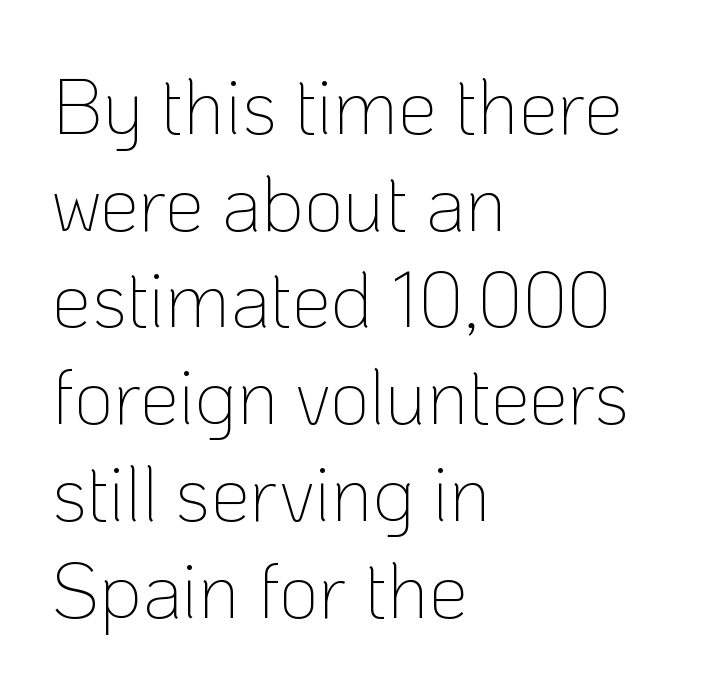
{"serif": "no", "italic": "no", "bold": "no", "weight": "thin", "width": "normal", "stroke_contrast": "low", "x_height": "medium", "monospaced": "no", "underline": "no", "align": "left", "line_spacing_ratio": 1.24, "letter_spacing": "normal", "letter_spacing_em": 0.0, "glyph_px": 78}
